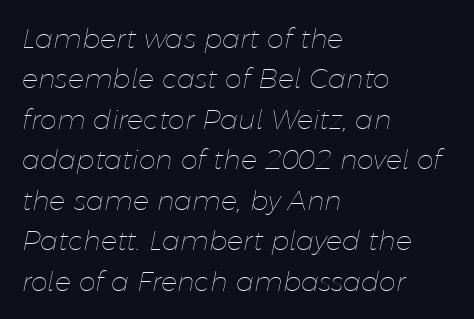
The zone under the glyphs is completely vacant. The letterforms sit shoulder to shoulder at normal distance. Normally led — the rows are evenly, conventionally spaced. The font sits on the lighter half of the weight spectrum, regular included. Casual observation: everything's shoved over to the left.
